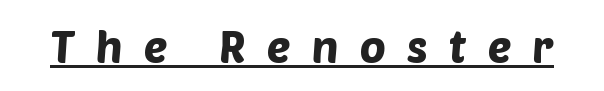
The image shows 44 px sans-serif type; set unusually wide letter spacing (+0.48 em), underlined; low stroke contrast and a large x-height.
